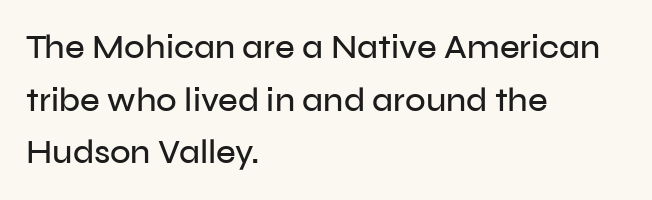
Type style note: lacks serifs. The letters advance in unequal steps, a hallmark of proportional type. Glyph-to-glyph distance matches everyday printed text. Honestly, the row spacing looks completely unremarkable.
